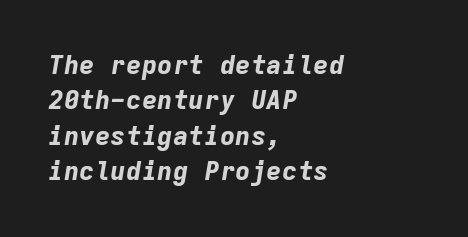
Q: Is the text bold? A: Yes.
Q: Is the text italic (slanted)? A: Yes, it leans right by about 9 degrees.
Q: Is the text underlined? A: No.
Q: How is the paragraph aligned? A: Left-aligned.
Q: Is the spacing between letters normal or unusually wide? A: Normal.
Q: Is the spacing between lines tight, normal or loose? A: Normal.
